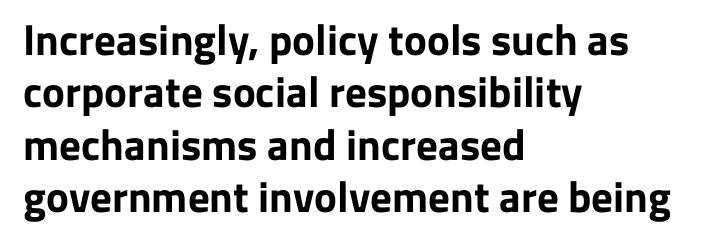
When letters stand straight like this, we call the style roman or upright. This rendering features lettering with no underline. As a designer I'd log this as weight 700, bold. These lines are rendered in a variable-pitch font.
